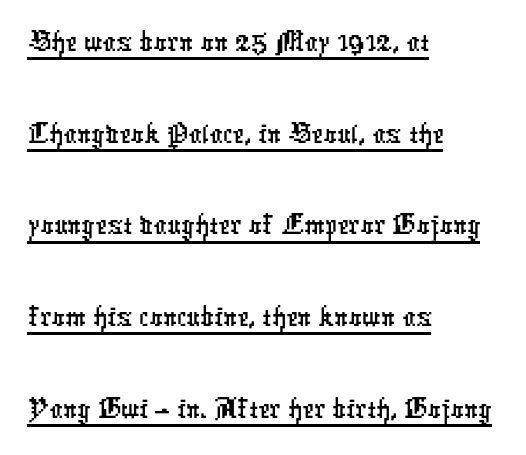
The image shows 65 px condensed sans-serif type; set left-aligned, normal line spacing (1.41x), normal letter spacing, underlined; low stroke contrast and a medium x-height.
